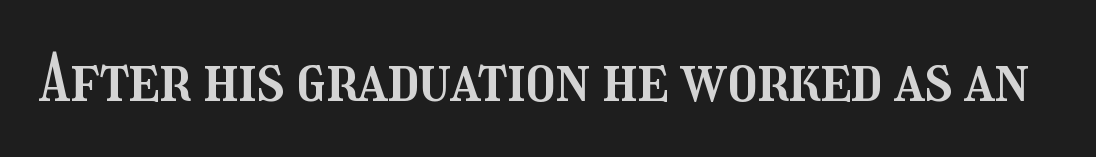
Q: Is the text italic (slanted)? A: No, it is upright.
Q: Is the text underlined? A: No.
Q: Is the spacing between letters normal or unusually wide? A: Normal.
Q: Width (condensed, normal, or wide)? A: Condensed.
Q: Stroke contrast? A: Medium.
Q: x-height? A: Medium.
Q: Monospaced? A: No.
